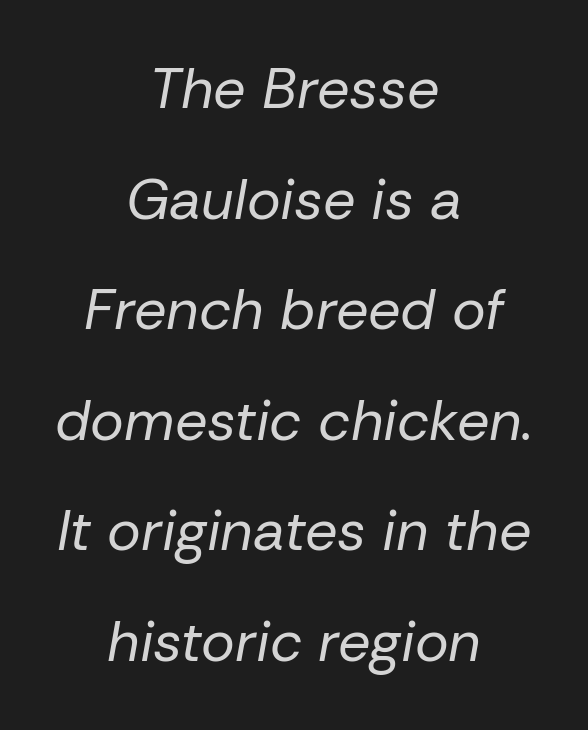
Q: Is the text bold? A: No.
Q: Is the text italic (slanted)? A: Yes, it leans right by about 10 degrees.
Q: Is the text underlined? A: No.
Q: How is the paragraph aligned? A: Centered.
Q: Is the spacing between letters normal or unusually wide? A: Normal.
Q: Is the spacing between lines tight, normal or loose? A: Loose.
Q: Width (condensed, normal, or wide)? A: Normal.
Q: Stroke contrast? A: Low.
Q: x-height? A: Medium.
Q: Monospaced? A: No.
